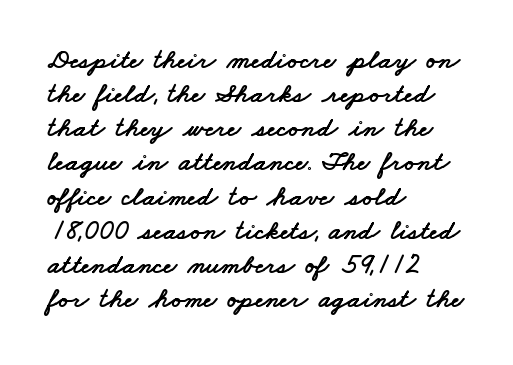
The image shows 28 px wide sans-serif type; set left-aligned, line spacing 1.22x, normal letter spacing, not underlined; low stroke contrast and a small x-height.
